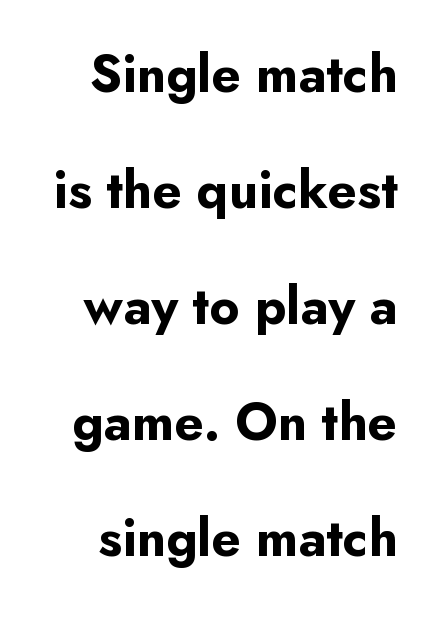
{"serif": "no", "italic": "no", "bold": "yes", "weight": "bold", "width": "normal", "stroke_contrast": "low", "x_height": "small", "monospaced": "no", "underline": "no", "line_spacing": "loose", "line_spacing_ratio": 2.19, "letter_spacing": "normal", "letter_spacing_em": 0.0, "glyph_px": 53}
